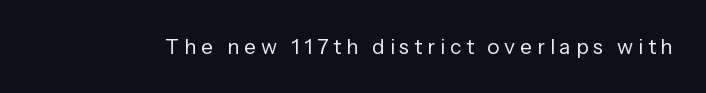
Q: Is the text bold? A: No.
Q: Is the text italic (slanted)? A: No, it is upright.
Q: Is the text underlined? A: No.
Q: Is the spacing between letters normal or unusually wide? A: Unusually wide.
